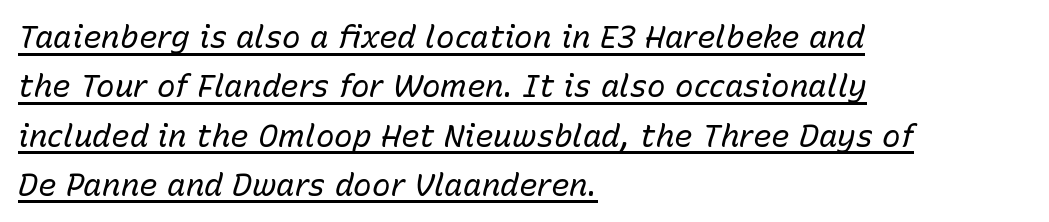
The strokes are not fattened; the text isn't bold. A rule runs beneath these lines of type. The font's italic variant was chosen for this text. Think of a printed novel: that variable character pitch is what you see here. Each word holds together tightly as a unit, with standard inter-letter gaps. The paragraph has a hard left edge and a soft right edge.
